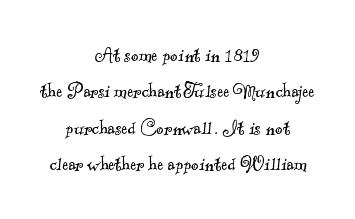
This rendering leaves character spacing at its baseline value. Stems here are at most as thick as an everyday book face. One-word summary of the alignment: center. Evenly set lines give the paragraph a standard silhouette. Just letters on the line, the space beneath them empty.
